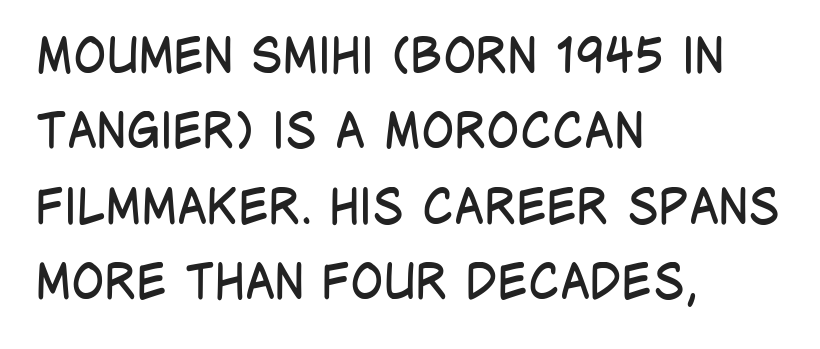
The image shows 49 px regular-weight, condensed sans-serif type, upright; set left-aligned, normal line spacing (1.54x), normal letter spacing, not underlined; low stroke contrast and a large x-height.
